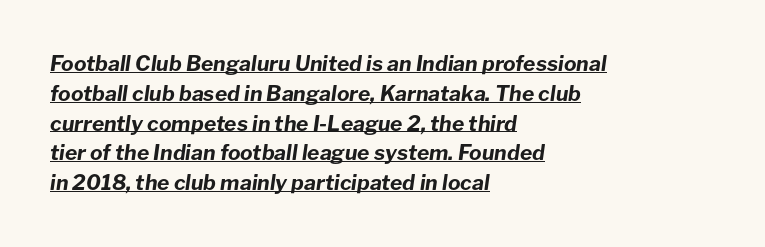
{"italic": "yes", "lean": "right", "slant_degrees": 8, "bold": "yes", "underline": "yes", "align": "left", "line_spacing": "normal", "line_spacing_ratio": 1.42, "letter_spacing": "normal", "letter_spacing_em": 0.0, "glyph_px": 21}
